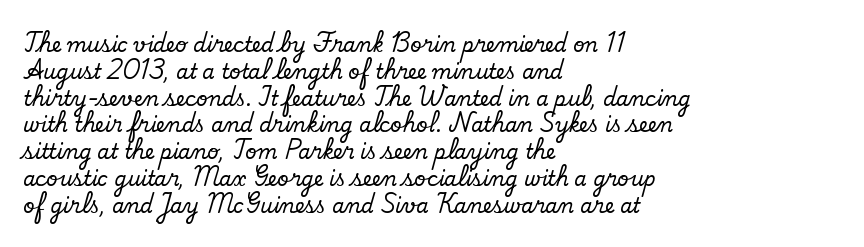
The vertical gap from one line to the next is medium. The letters sit at their default tracking, neither squeezed nor spread. A student would call this left alignment; a typographer would say flush left, rag right.
